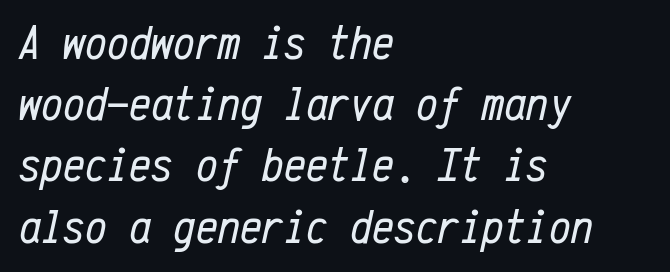
A light-to-regular cut is what we see here. In terms of letterspacing, this is plain default setting. Every character here occupies the same horizontal width, giving the sample a typewriter-like rhythm. Honestly, there is no underline to notice here at all. Horizontal bands of white between lines are of average thickness. Layout note: lines flush left.
